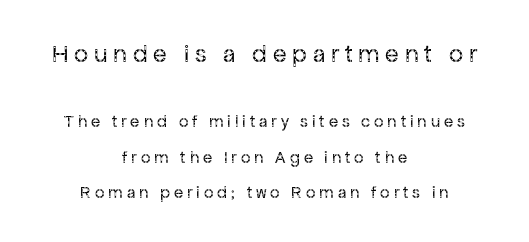
{"italic": "no", "bold": "no", "underline": "no", "align": "center", "line_spacing": "loose", "line_spacing_ratio": 2.11, "letter_spacing": "wide", "letter_spacing_em": 0.23, "larger_block": "first", "size_ratio": 1.47, "glyph_px": 25}
